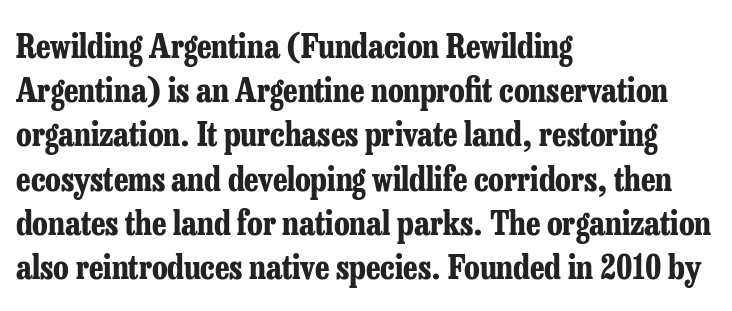
Q: Is the text bold? A: Yes.
Q: Is the text italic (slanted)? A: No, it is upright.
Q: Is the typeface a serif or a sans-serif typeface? A: Serif.
Q: Is the text underlined? A: No.
Q: How is the paragraph aligned? A: Left-aligned.
Q: Is the spacing between letters normal or unusually wide? A: Normal.
Q: Is the spacing between lines tight, normal or loose? A: Normal.
Q: Width (condensed, normal, or wide)? A: Condensed.
Q: Stroke contrast? A: Low.
Q: x-height? A: Medium.
Q: Monospaced? A: No.
